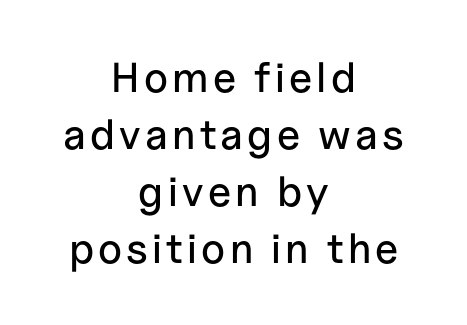
Is this a fixed-width face? No — the glyphs have proportional, varying widths. The typesetter chose a symmetrical, centered arrangement here. You can tell from the bare stems that sans-serif type was used. Anything drawn beneath the words? Only blank space. The designer left line spacing at the default.
